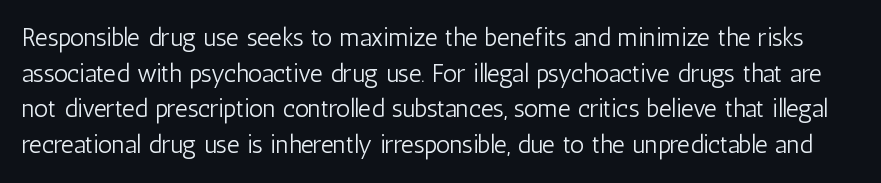
Decoration check: the copy has no underline. Each stroke keeps to a modest, everyday thickness or less. Every character sits straight up, as roman type does. Characters follow at the spacing the type designer built in.
